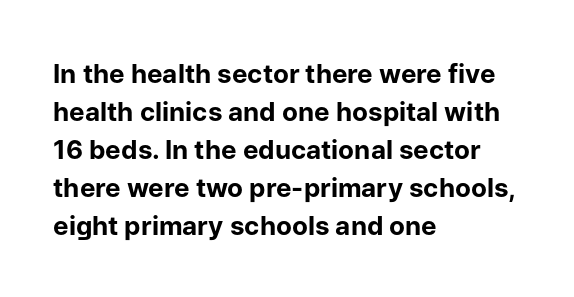
{"italic": "no", "bold": "yes", "underline": "no", "align": "left", "line_spacing": "normal", "line_spacing_ratio": 1.46, "letter_spacing": "normal", "letter_spacing_em": 0.0, "glyph_px": 26}
